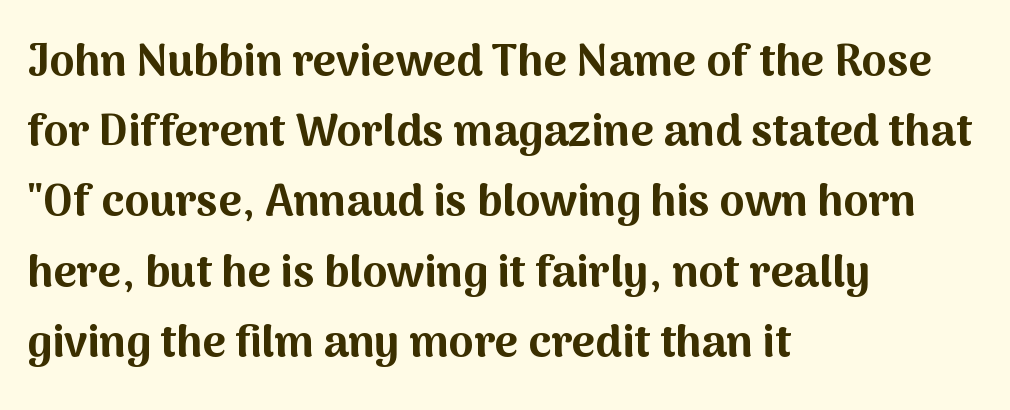
Is this a fixed-width face? No — the glyphs have proportional, varying widths. Is the block centered? No — it sits flush against the left margin. This is sans-serif lettering, the kind often seen on screens and signage. The space between consecutive lines is moderate. The sample has been set heavy, in full bold.
